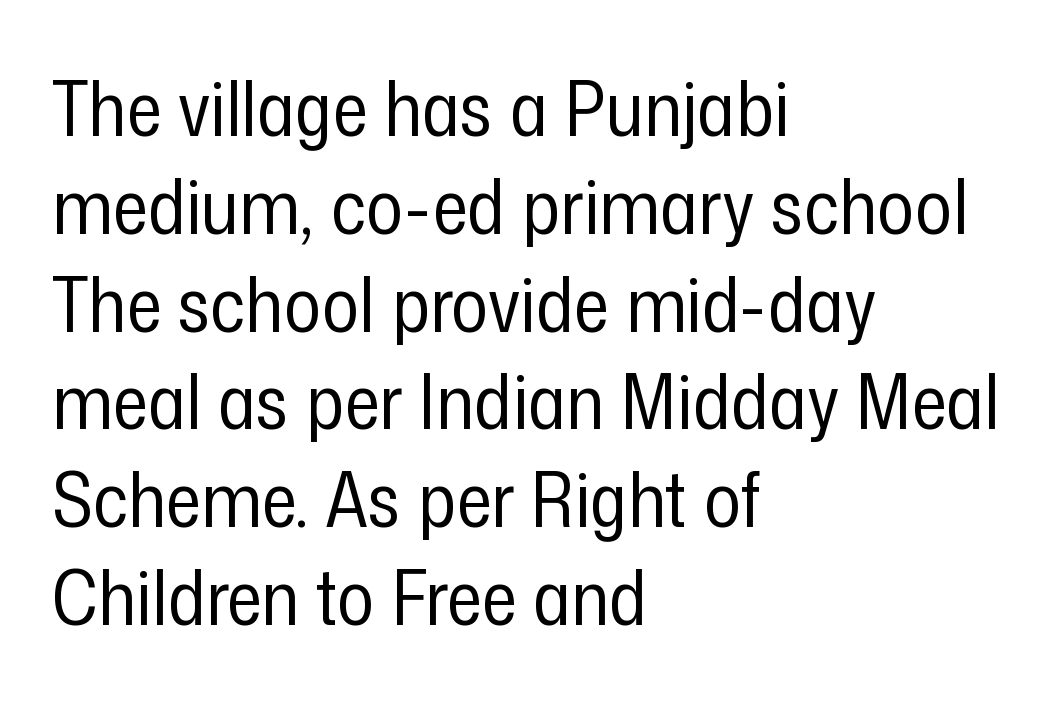
The image shows 77 px regular-weight, condensed sans-serif type, upright; set left-aligned, normal line spacing (1.27x), normal letter spacing, not underlined; low stroke contrast and a medium x-height.
